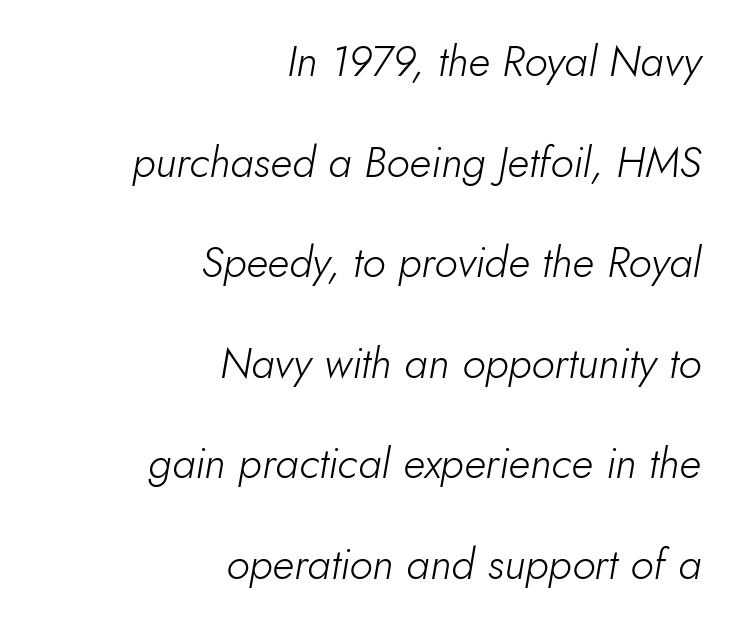
Q: Is the text bold? A: No.
Q: Is the text italic (slanted)? A: Yes, it leans right by about 10 degrees.
Q: Is the text underlined? A: No.
Q: How is the paragraph aligned? A: Right-aligned.
Q: Is the spacing between letters normal or unusually wide? A: Normal.
Q: Is the spacing between lines tight, normal or loose? A: Loose.
Q: Width (condensed, normal, or wide)? A: Normal.
Q: Stroke contrast? A: Low.
Q: x-height? A: Small.
Q: Monospaced? A: No.
